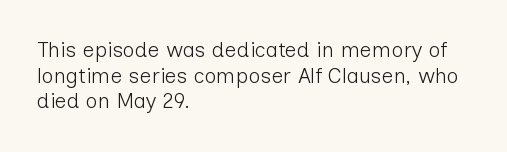
Q: Is the text bold? A: No.
Q: Is the text italic (slanted)? A: No, it is upright.
Q: Is the text underlined? A: No.
Q: How is the paragraph aligned? A: Left-aligned.
Q: Is the spacing between letters normal or unusually wide? A: Normal.
